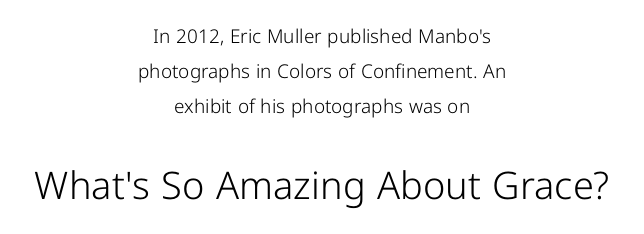
{"serif": "no", "italic": "no", "bold": "no", "weight": "light", "width": "normal", "stroke_contrast": "low", "x_height": "medium", "monospaced": "no", "underline": "no", "align": "center", "line_spacing_ratio": 1.85, "letter_spacing": "normal", "letter_spacing_em": 0.0, "larger_block": "second", "size_ratio": 2.0, "glyph_px": 38}
